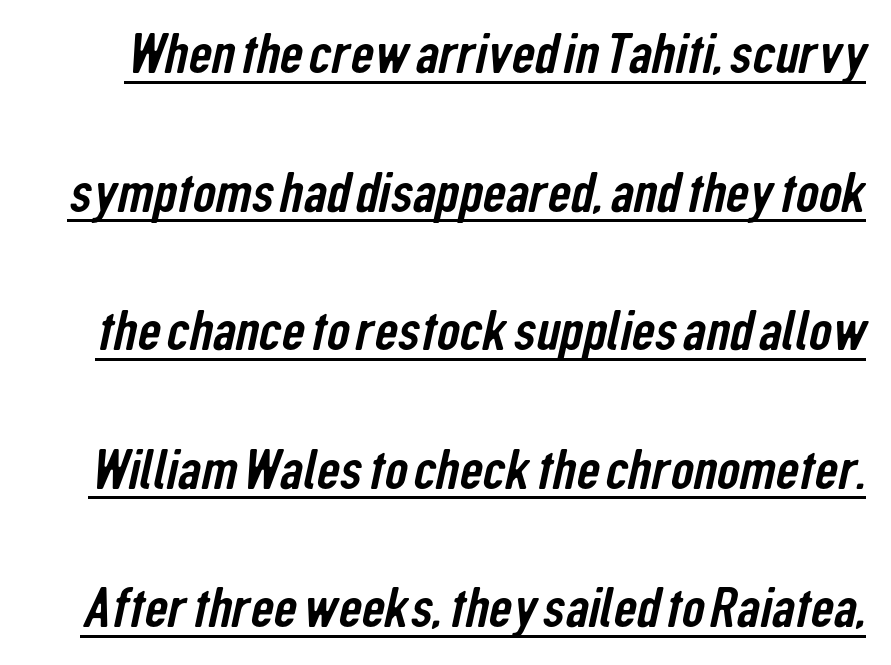
The image shows 57 px condensed sans-serif type; set loose line spacing (2.43x), normal letter spacing, underlined; low stroke contrast and a medium x-height.
